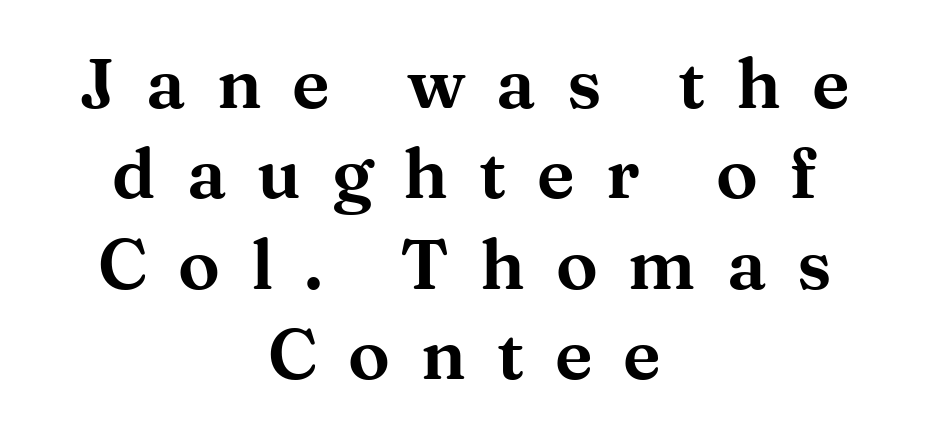
Q: Is the text italic (slanted)? A: No, it is upright.
Q: Is the typeface a serif or a sans-serif typeface? A: Serif.
Q: Is the text underlined? A: No.
Q: How is the paragraph aligned? A: Centered.
Q: Is the spacing between letters normal or unusually wide? A: Unusually wide.
Q: Is the spacing between lines tight, normal or loose? A: Normal.
Q: Width (condensed, normal, or wide)? A: Wide.
Q: Stroke contrast? A: Medium.
Q: x-height? A: Medium.
Q: Monospaced? A: No.
